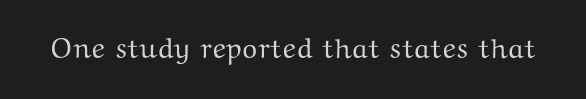
{"serif": "yes", "italic": "no", "width": "wide", "stroke_contrast": "medium", "x_height": "medium", "monospaced": "no", "underline": "no", "letter_spacing": "normal", "letter_spacing_em": 0.0, "glyph_px": 28}
